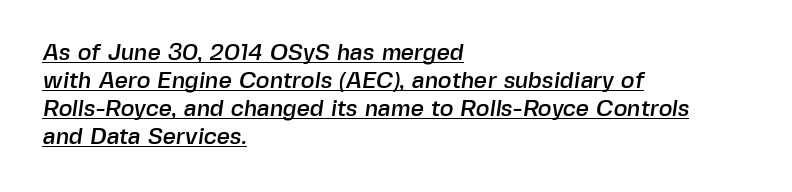
{"underline": "yes", "align": "left", "line_spacing_ratio": 1.22, "letter_spacing": "normal", "letter_spacing_em": 0.0, "glyph_px": 23}
